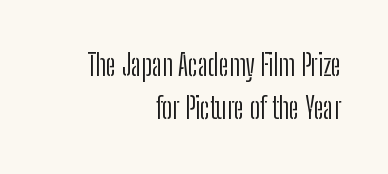
The image shows 29 px light, condensed sans-serif type, upright; set right-aligned, normal line spacing (1.5x), normal letter spacing, not underlined; low stroke contrast and a medium x-height.
